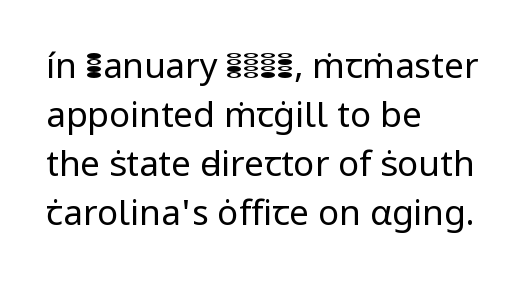
Q: Is the text bold? A: No.
Q: Is the text italic (slanted)? A: No, it is upright.
Q: Is the typeface a serif or a sans-serif typeface? A: Sans-serif.
Q: Is the text underlined? A: No.
Q: How is the paragraph aligned? A: Left-aligned.
Q: Is the spacing between letters normal or unusually wide? A: Normal.
Q: Is the spacing between lines tight, normal or loose? A: Normal.
Q: Width (condensed, normal, or wide)? A: Normal.
Q: Stroke contrast? A: Low.
Q: x-height? A: Medium.
Q: Monospaced? A: No.
